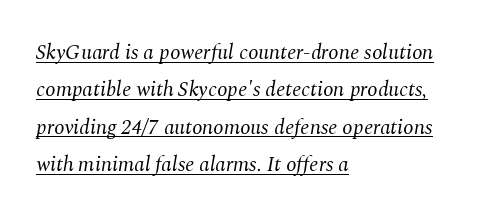
The image shows 21 px text type, italic (leaning right); set left-aligned, line spacing 1.78x, normal letter spacing, underlined.
